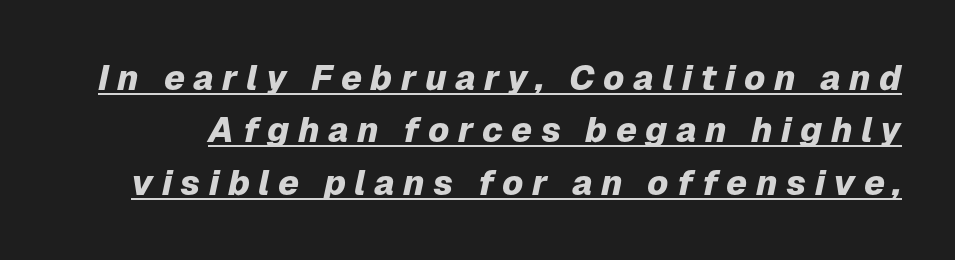
Underlining? Definitely there. Varying glyph widths throughout — classic text-font behaviour. The letters are spread apart with noticeably loose tracking. Rows of type keep a routine distance in the vertical direction. You'd pick this weight for a headline — it's a proper bold.
